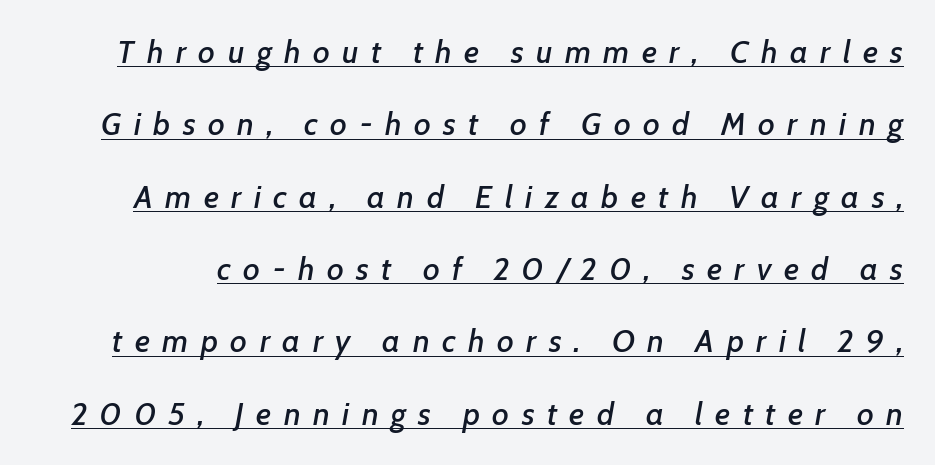
Tracking value appears strongly positive — letters spread wide. Baseline-to-baseline distance is far greater than the letter height. Notice how the stems are inclined rather than vertical — that's the hallmark of italics. Here the designer chose a conventional face with non-uniform glyph widths. Emphasis is given by a line drawn under the lettering.
